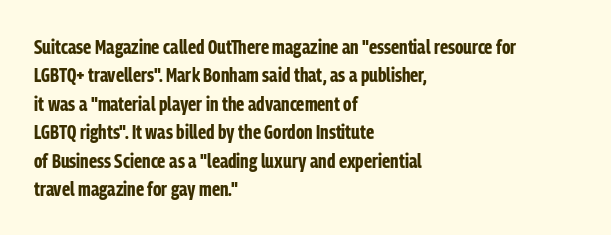
{"italic": "no", "bold": "yes", "underline": "no", "align": "left", "line_spacing": "normal", "line_spacing_ratio": 1.42, "letter_spacing": "normal", "letter_spacing_em": 0.0, "glyph_px": 20}
